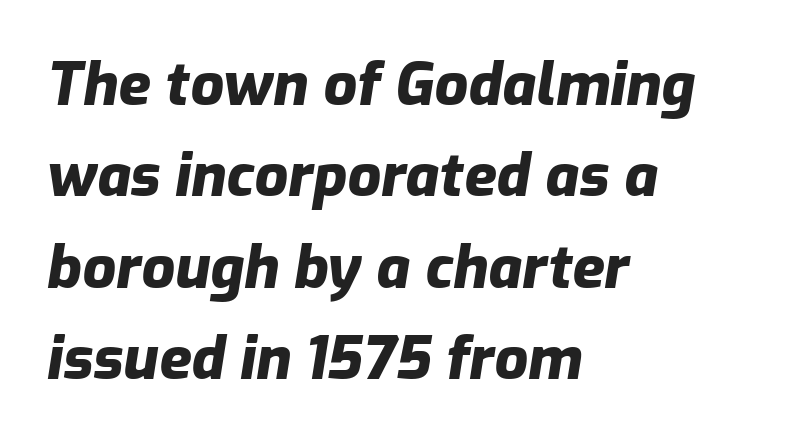
{"italic": "yes", "lean": "right", "slant_degrees": 9, "bold": "yes", "weight": "heavy", "width": "normal", "stroke_contrast": "low", "x_height": "medium", "monospaced": "no", "underline": "no", "align": "left", "line_spacing": "normal", "line_spacing_ratio": 1.55, "letter_spacing": "normal", "letter_spacing_em": 0.0, "glyph_px": 59}
